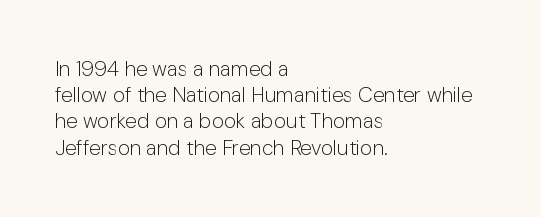
Q: Is the text bold? A: No.
Q: Is the text italic (slanted)? A: No, it is upright.
Q: Is the text underlined? A: No.
Q: How is the paragraph aligned? A: Left-aligned.
Q: Is the spacing between letters normal or unusually wide? A: Normal.
Q: Is the spacing between lines tight, normal or loose? A: Normal.
